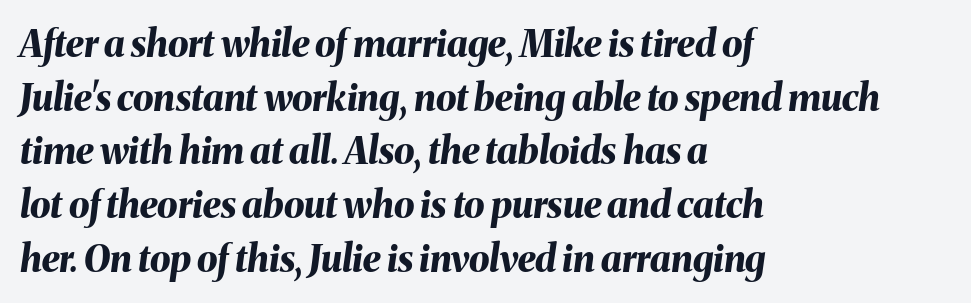
{"italic": "yes", "lean": "right", "slant_degrees": 8, "bold": "yes", "weight": "bold", "width": "normal", "stroke_contrast": "medium", "x_height": "medium", "monospaced": "no", "underline": "no", "align": "left", "line_spacing": "normal", "line_spacing_ratio": 1.45, "letter_spacing": "normal", "letter_spacing_em": 0.0, "glyph_px": 37}
